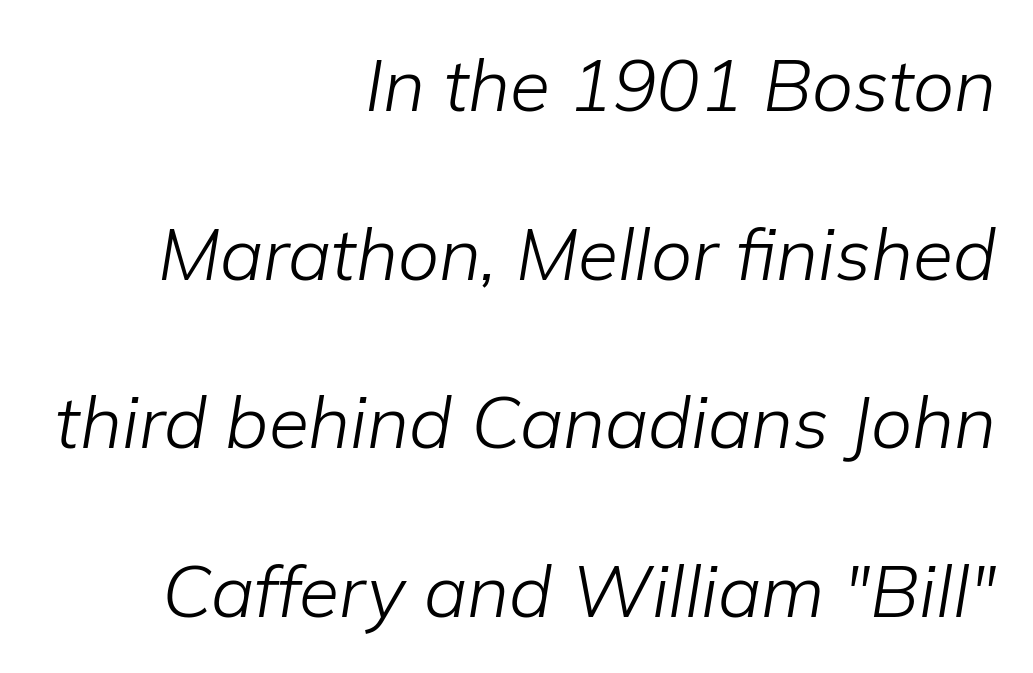
Q: Is the text bold? A: No.
Q: Is the text italic (slanted)? A: Yes, it leans right by about 9 degrees.
Q: Is the text underlined? A: No.
Q: How is the paragraph aligned? A: Right-aligned.
Q: Is the spacing between letters normal or unusually wide? A: Normal.
Q: Is the spacing between lines tight, normal or loose? A: Loose.
Q: Width (condensed, normal, or wide)? A: Normal.
Q: Stroke contrast? A: Low.
Q: x-height? A: Medium.
Q: Monospaced? A: No.
